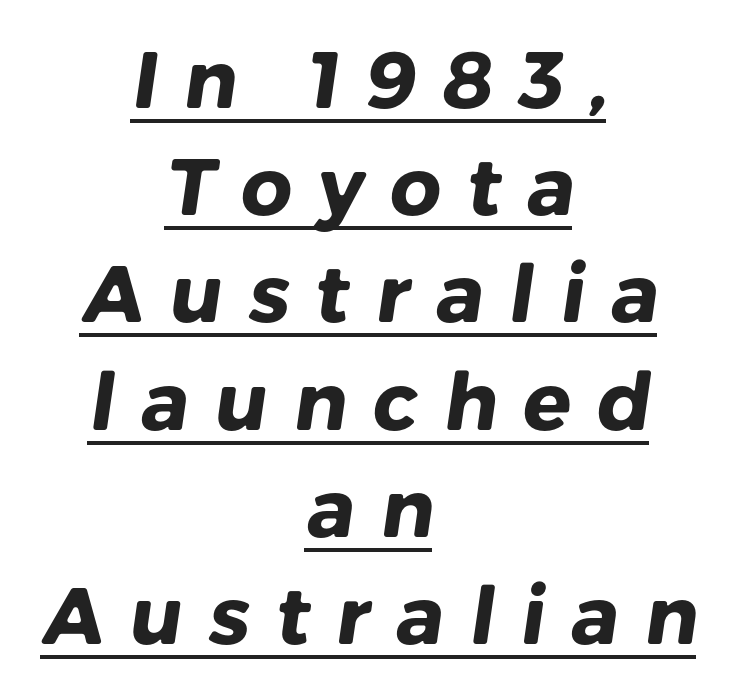
The image shows 80 px heavy sans-serif type; set centered, normal line spacing (1.34x), unusually wide letter spacing (+0.32 em), underlined; low stroke contrast and a medium x-height.
